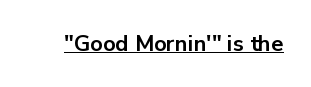
{"italic": "no", "bold": "yes", "underline": "yes", "letter_spacing": "normal", "letter_spacing_em": 0.0, "glyph_px": 22}
